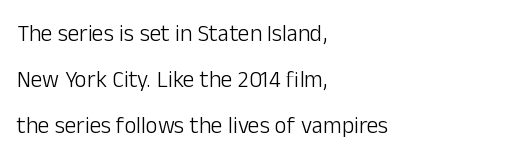
{"italic": "no", "bold": "no", "underline": "no", "align": "left", "line_spacing": "loose", "line_spacing_ratio": 1.99, "letter_spacing": "normal", "letter_spacing_em": 0.0, "glyph_px": 23}
